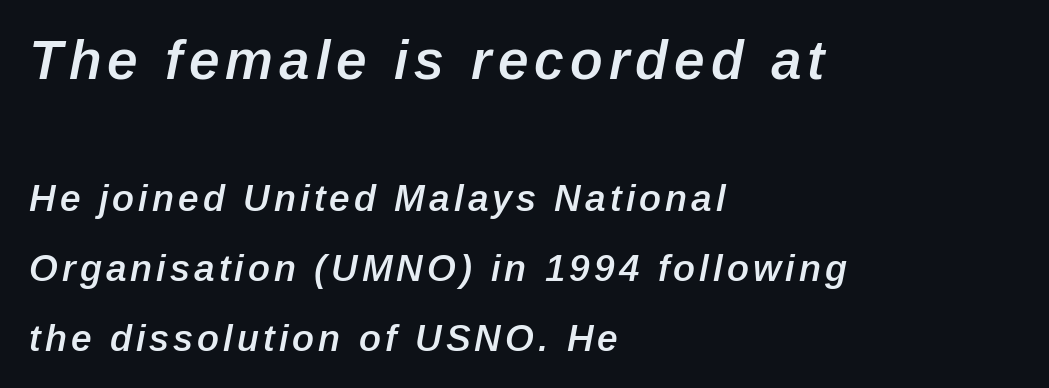
{"italic": "yes", "lean": "right", "slant_degrees": 12, "bold": "semi", "weight": "semibold", "width": "normal", "stroke_contrast": "low", "x_height": "medium", "monospaced": "no", "underline": "no", "align": "left", "line_spacing_ratio": 1.89, "larger_block": "first", "size_ratio": 1.49, "glyph_px": 55}
